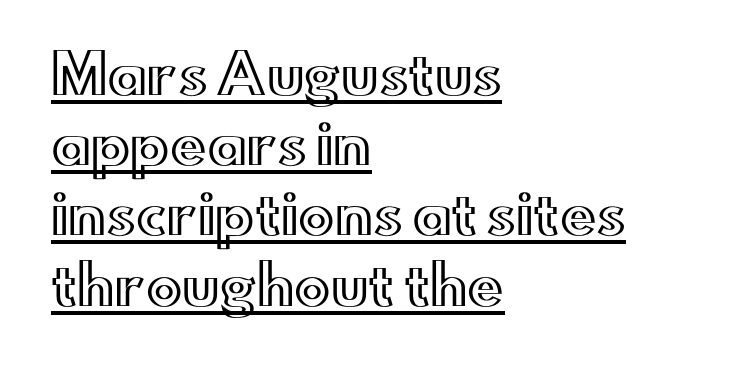
{"italic": "no", "width": "wide", "x_height": "small", "monospaced": "no", "underline": "yes", "align": "left", "line_spacing": "normal", "line_spacing_ratio": 1.3, "letter_spacing": "normal", "letter_spacing_em": 0.0, "glyph_px": 54}
